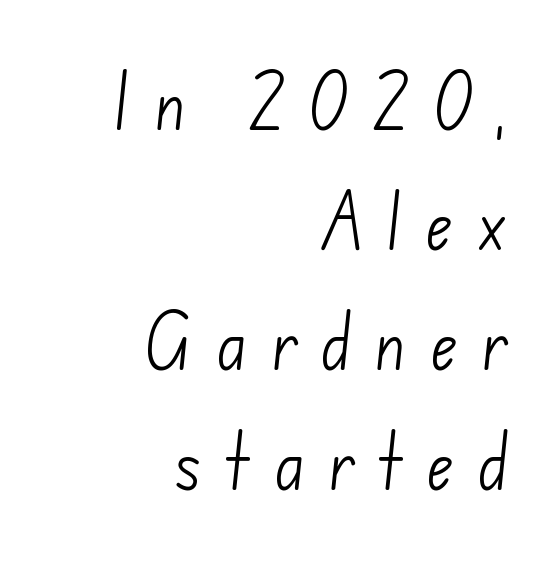
Q: Is the text bold? A: No.
Q: Is the typeface a serif or a sans-serif typeface? A: Sans-serif.
Q: Is the text underlined? A: No.
Q: How is the paragraph aligned? A: Right-aligned.
Q: Is the spacing between letters normal or unusually wide? A: Unusually wide.
Q: Is the spacing between lines tight, normal or loose? A: Loose.
Q: Width (condensed, normal, or wide)? A: Normal.
Q: Stroke contrast? A: Low.
Q: x-height? A: Small.
Q: Monospaced? A: No.
